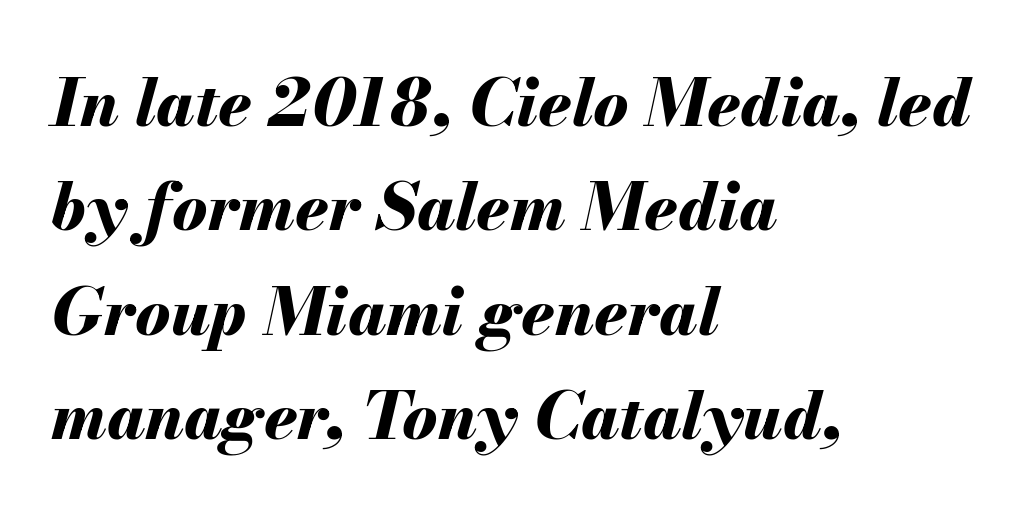
Caption: multi-line text, flush left, ragged right. The face used here is proportionally spaced, like ordinary book or web type. Set as a true bold cut, around the 700 mark. Underline: absent. The passage shown leans; its letterforms are oblique. The type is set solid horizontally, with unmodified tracking.
